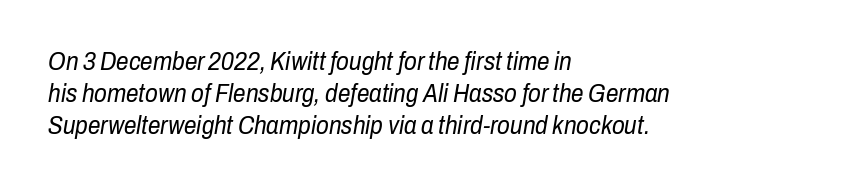
The image shows 25 px text type, italic (leaning right); set left-aligned, normal line spacing (1.29x), normal letter spacing, not underlined.
